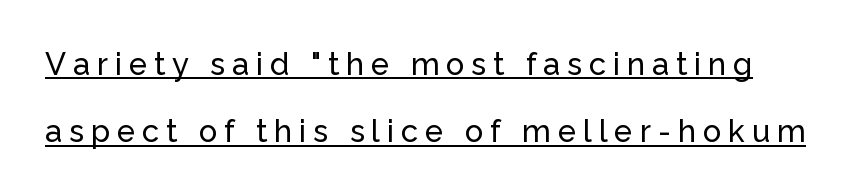
Q: Is the text italic (slanted)? A: No, it is upright.
Q: Is the typeface a serif or a sans-serif typeface? A: Sans-serif.
Q: Is the text underlined? A: Yes.
Q: Is the spacing between letters normal or unusually wide? A: Unusually wide.
Q: Is the spacing between lines tight, normal or loose? A: Loose.
Q: Width (condensed, normal, or wide)? A: Normal.
Q: Stroke contrast? A: Low.
Q: x-height? A: Medium.
Q: Monospaced? A: No.
